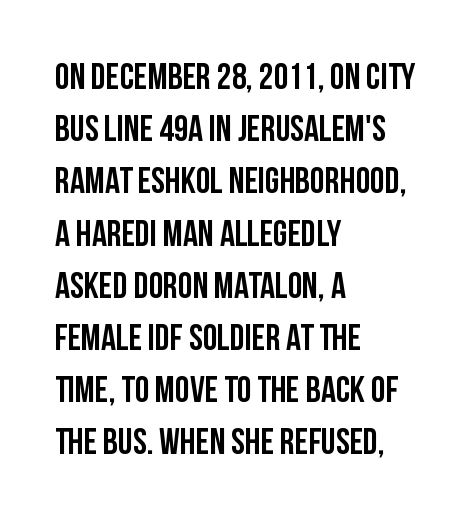
The image shows 37 px condensed sans-serif type, upright; set left-aligned, normal line spacing (1.41x), normal letter spacing, not underlined; low stroke contrast and a large x-height.
